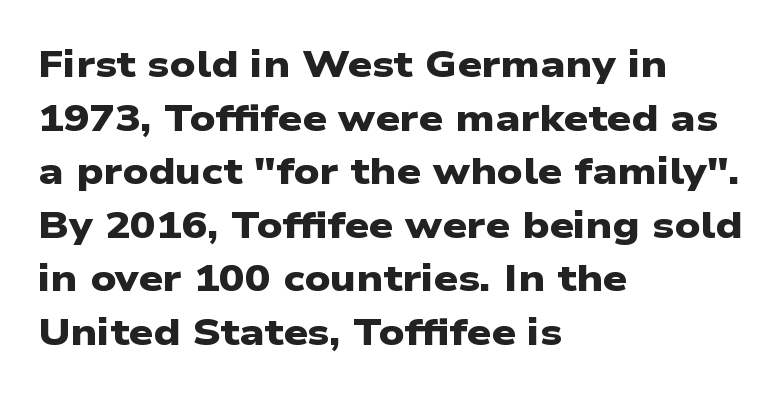
Q: Is the text bold? A: Yes.
Q: Is the typeface a serif or a sans-serif typeface? A: Sans-serif.
Q: Is the text underlined? A: No.
Q: How is the paragraph aligned? A: Left-aligned.
Q: Is the spacing between letters normal or unusually wide? A: Normal.
Q: Is the spacing between lines tight, normal or loose? A: Normal.
Q: Width (condensed, normal, or wide)? A: Wide.
Q: Stroke contrast? A: Low.
Q: x-height? A: Medium.
Q: Monospaced? A: No.
